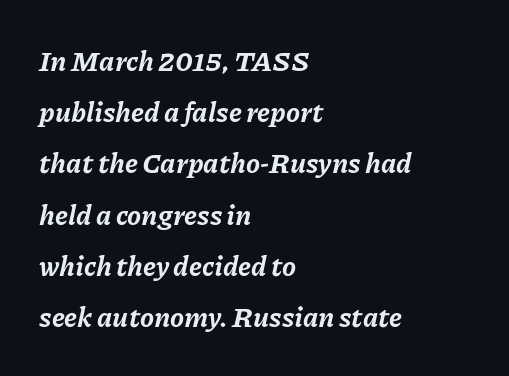
{"italic": "yes", "lean": "right", "slant_degrees": 11, "bold": "yes", "weight": "bold", "width": "normal", "stroke_contrast": "low", "x_height": "medium", "monospaced": "no", "underline": "no", "align": "left", "line_spacing_ratio": 1.83, "letter_spacing": "normal", "letter_spacing_em": 0.0, "glyph_px": 28}
